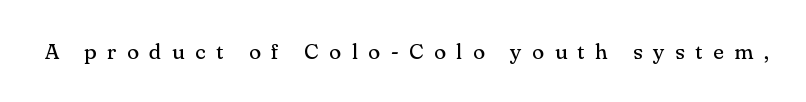
Caption: face not bold, strokes unweighted. There is plenty of visible air inserted between adjacent glyphs. This rendering features lettering with no underline. A roman cut, with each character standing at attention.
